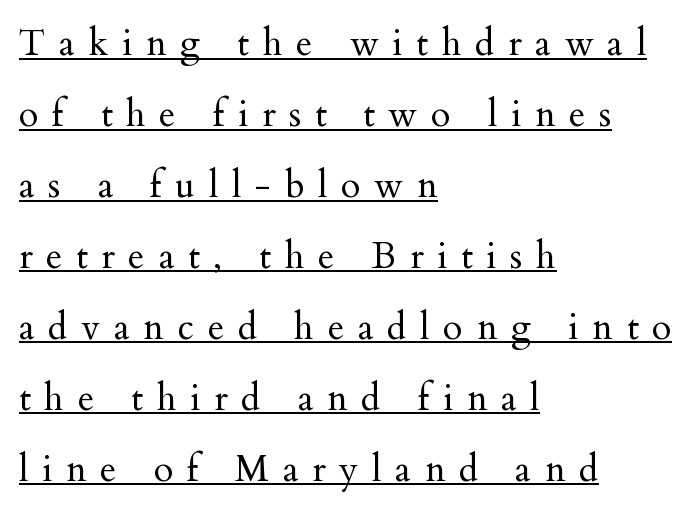
The image shows 36 px regular-weight serif type, upright; set left-aligned, loose line spacing (1.97x), unusually wide letter spacing (+0.38 em), underlined; medium stroke contrast and a small x-height.
